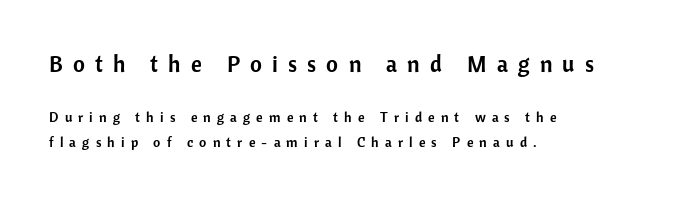
Any mark beneath the type? The region is blank. The passage is arranged the way most books set body copy — flush left. Size hierarchy here favors the leading block over the trailing one. The specimen reads as upright at a glance. Each word looks stretched out because of the extra space between its letters.
